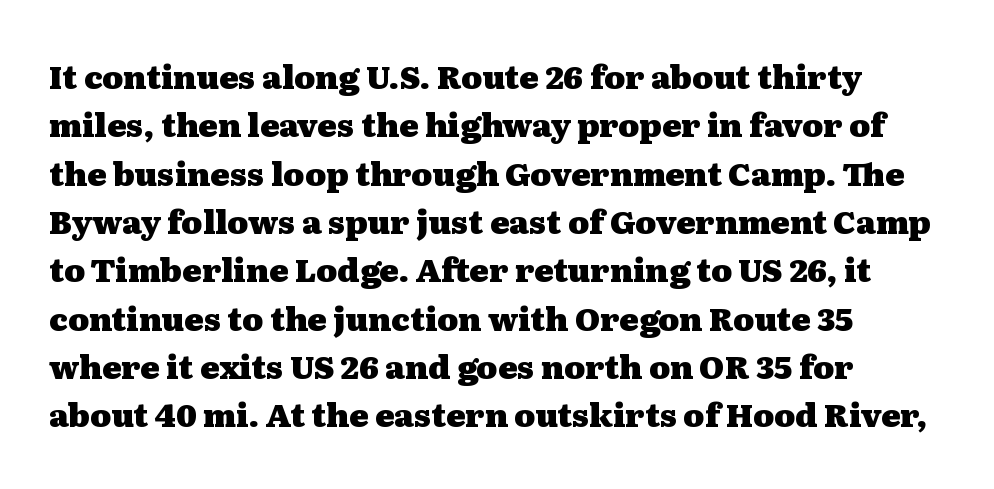
The image shows 32 px heavy, wide serif type, upright; set left-aligned, normal line spacing (1.51x), normal letter spacing, not underlined; medium stroke contrast and a medium x-height.
